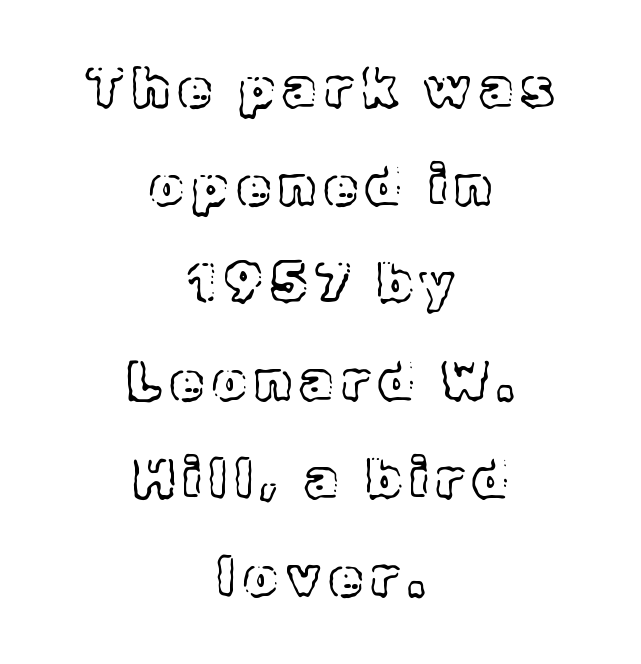
Q: Is the text italic (slanted)? A: No, it is upright.
Q: Is the text underlined? A: No.
Q: How is the paragraph aligned? A: Centered.
Q: Width (condensed, normal, or wide)? A: Normal.
Q: x-height? A: Medium.
Q: Monospaced? A: No.
